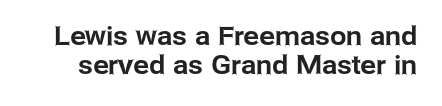
The image shows 26 px text type, upright; set tight line spacing (1.11x), normal letter spacing, not underlined.
